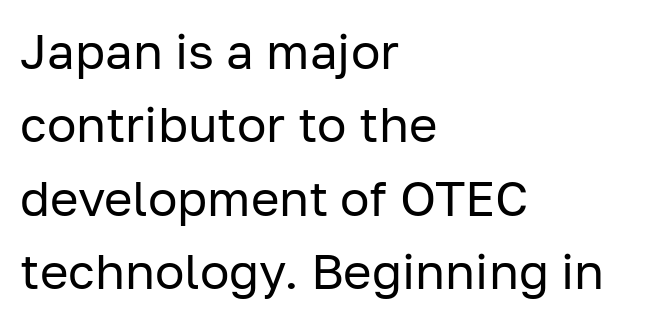
{"serif": "no", "italic": "no", "bold": "no", "weight": "regular", "width": "normal", "stroke_contrast": "low", "x_height": "medium", "monospaced": "no", "underline": "no", "align": "left", "line_spacing": "normal", "line_spacing_ratio": 1.5, "letter_spacing": "normal", "letter_spacing_em": 0.0, "glyph_px": 49}
